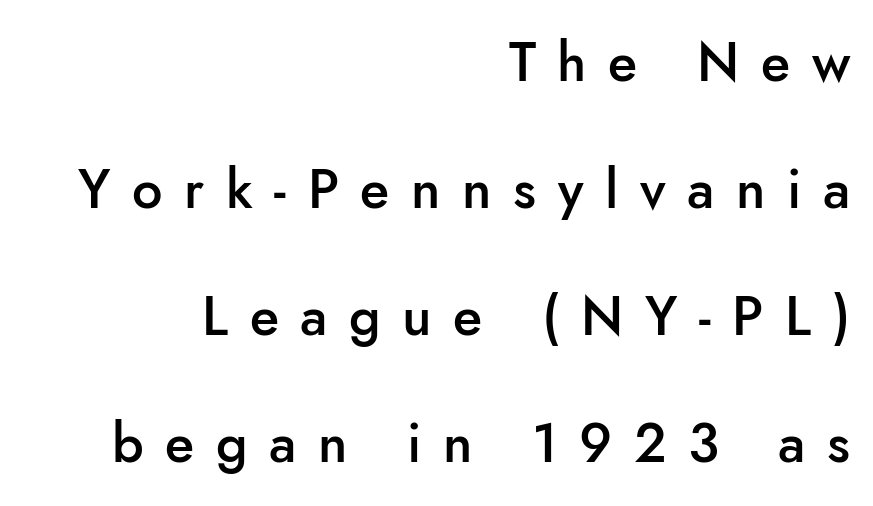
{"serif": "no", "italic": "no", "bold": "semi", "weight": "semibold", "width": "normal", "stroke_contrast": "low", "x_height": "small", "monospaced": "no", "underline": "no", "align": "right", "line_spacing": "loose", "line_spacing_ratio": 2.35, "letter_spacing": "wide", "letter_spacing_em": 0.4, "glyph_px": 54}
